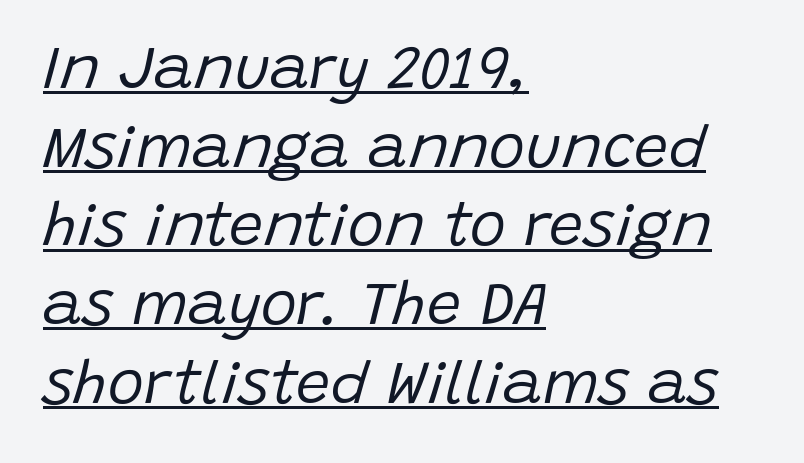
The image shows 61 px regular-weight type, italic (leaning right); set left-aligned, normal line spacing (1.29x), normal letter spacing, underlined; low stroke contrast and a large x-height.
